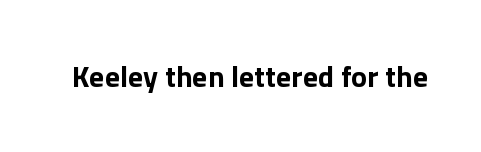
The image shows 30 px bold sans-serif type, upright; set normal letter spacing, not underlined; low stroke contrast and a medium x-height.
